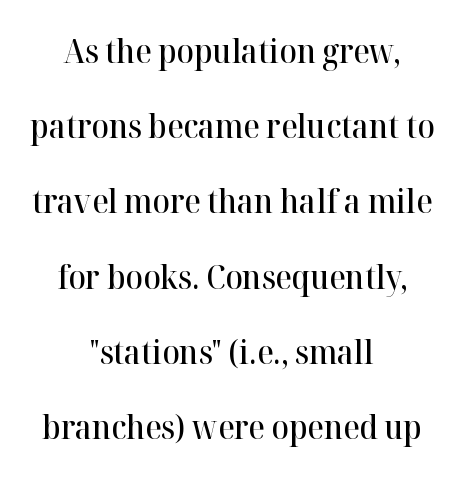
Looks like regular typesetting: each glyph gets only the width it needs. Which margin do the lines hug? Neither — every line sits in the middle. Any mark beneath the type? The region is blank. Compared with typical body copy, the letter spacing here is the same.
